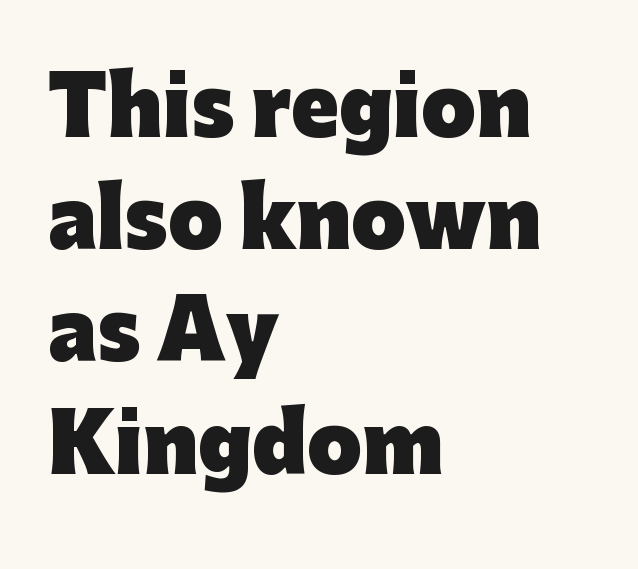
Q: Is the text bold? A: Yes.
Q: Is the text italic (slanted)? A: No, it is upright.
Q: Is the typeface a serif or a sans-serif typeface? A: Sans-serif.
Q: Is the text underlined? A: No.
Q: How is the paragraph aligned? A: Left-aligned.
Q: Is the spacing between letters normal or unusually wide? A: Normal.
Q: Is the spacing between lines tight, normal or loose? A: Normal.
Q: Width (condensed, normal, or wide)? A: Normal.
Q: Stroke contrast? A: Low.
Q: x-height? A: Medium.
Q: Monospaced? A: No.
